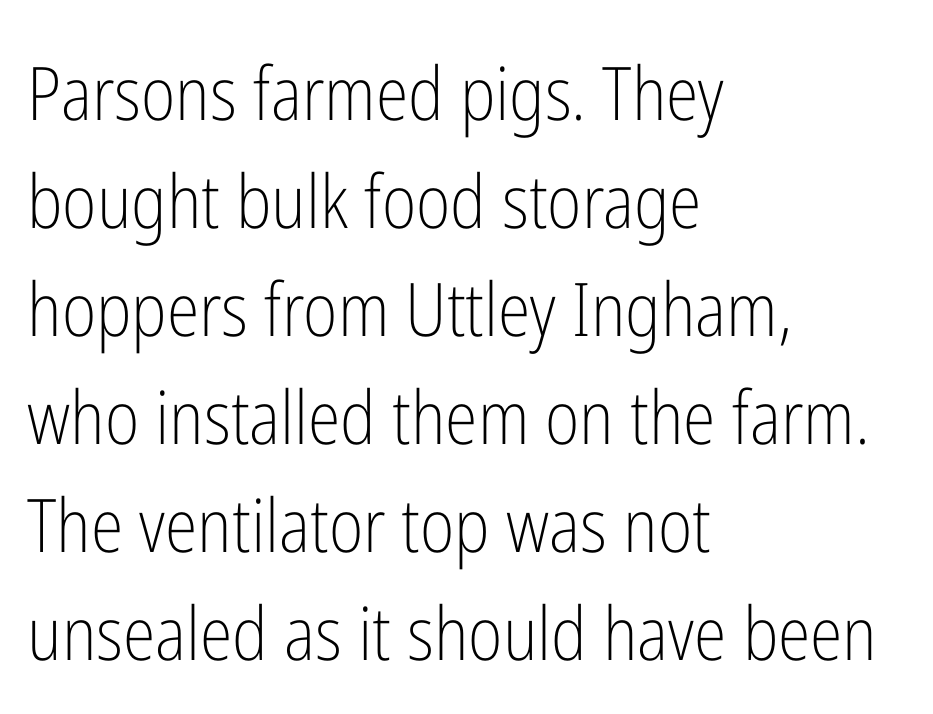
{"serif": "no", "italic": "no", "bold": "no", "weight": "light", "width": "condensed", "stroke_contrast": "low", "x_height": "medium", "monospaced": "no", "underline": "no", "align": "left", "line_spacing": "normal", "line_spacing_ratio": 1.46, "letter_spacing": "normal", "letter_spacing_em": 0.0, "glyph_px": 74}
